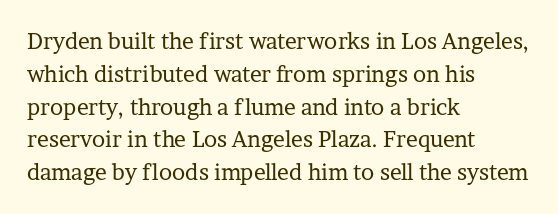
Descender tails drop into unmarked territory. Vertically, the passage feels balanced, rows spaced as you'd expect. The typesetter chose a ragged-right arrangement here. The typography opts for an upright posture over an oblique one. The rendering keeps characters at their native spacing. Stroke mass is kept to a normal reading level or below.
